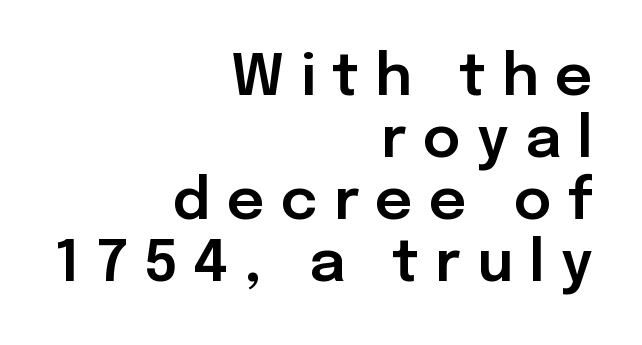
These lines huddle together more closely than default settings would place them. Reading down the block, your eye finds every line finishing at a fixed right position. Do the characters align in a grid? No, the font is proportional. The characters display no serif detailing; their extremities are plain. Type without underlining.
